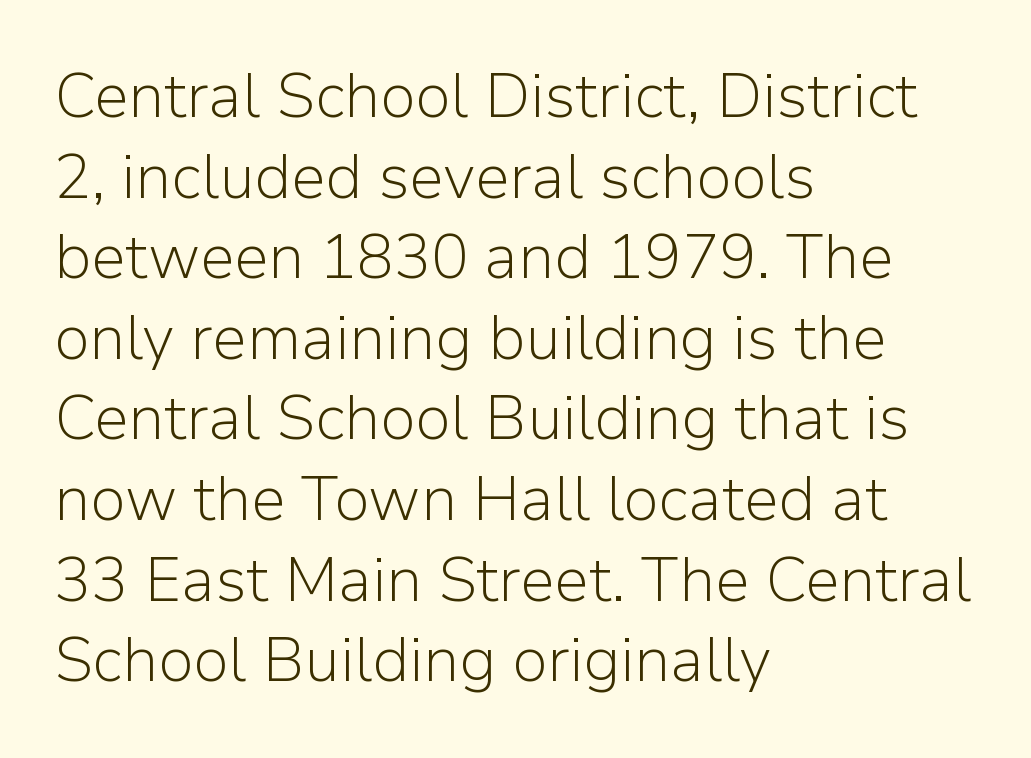
Q: Is the text bold? A: No.
Q: Is the text italic (slanted)? A: No, it is upright.
Q: Is the typeface a serif or a sans-serif typeface? A: Sans-serif.
Q: Is the text underlined? A: No.
Q: How is the paragraph aligned? A: Left-aligned.
Q: Is the spacing between letters normal or unusually wide? A: Normal.
Q: Is the spacing between lines tight, normal or loose? A: Normal.
Q: Width (condensed, normal, or wide)? A: Normal.
Q: Stroke contrast? A: Low.
Q: x-height? A: Medium.
Q: Monospaced? A: No.
